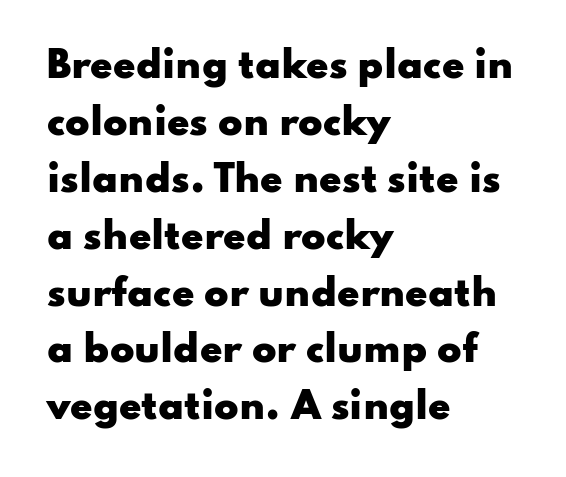
The image shows 36 px heavy, wide sans-serif type, upright; set left-aligned, normal line spacing (1.58x), normal letter spacing, not underlined; low stroke contrast and a small x-height.
